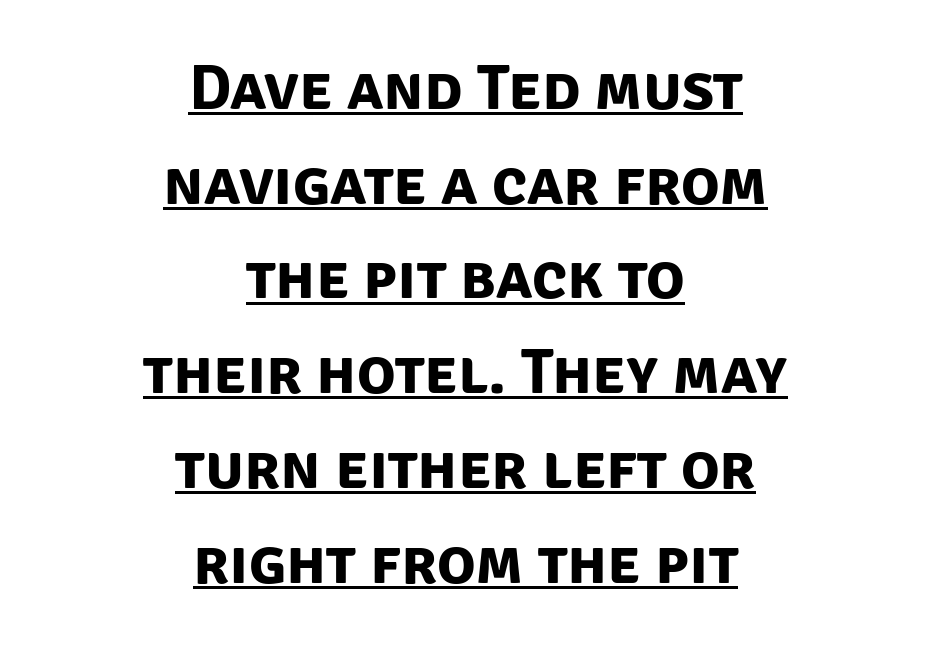
{"serif": "no", "bold": "yes", "weight": "bold", "width": "normal", "stroke_contrast": "low", "x_height": "large", "monospaced": "no", "underline": "yes", "align": "center", "line_spacing": "normal", "line_spacing_ratio": 1.48, "letter_spacing": "normal", "letter_spacing_em": 0.0, "glyph_px": 64}
